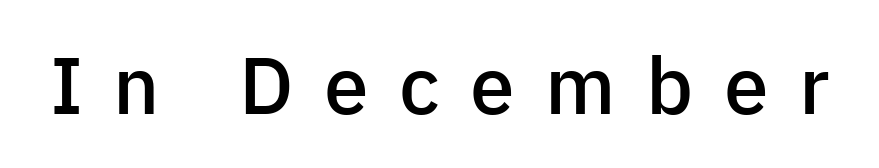
The area under the type is left untouched. Think of a printed novel: that variable character pitch is what you see here. Tracking value appears strongly positive — letters spread wide. This is roman type, the default non-slanted kind. Stroke terminals: plain, sans-serif. Weight check: semibold — heavier than regular, not quite bold.
